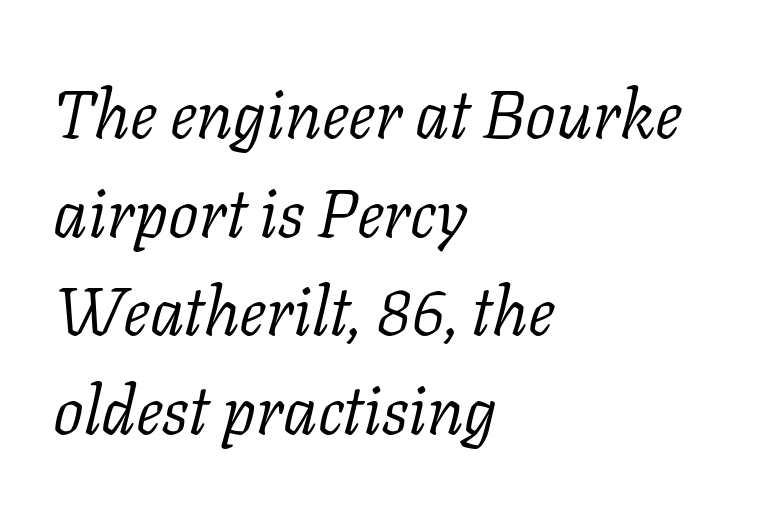
Looks like regular typesetting: each glyph gets only the width it needs. Between one letter and the next there's only the usual sliver of space. Stroke thickness stays within the range of a standard reading face or lighter. The zone under the glyphs is completely vacant. Letterform terminals end in serifs throughout the passage.
